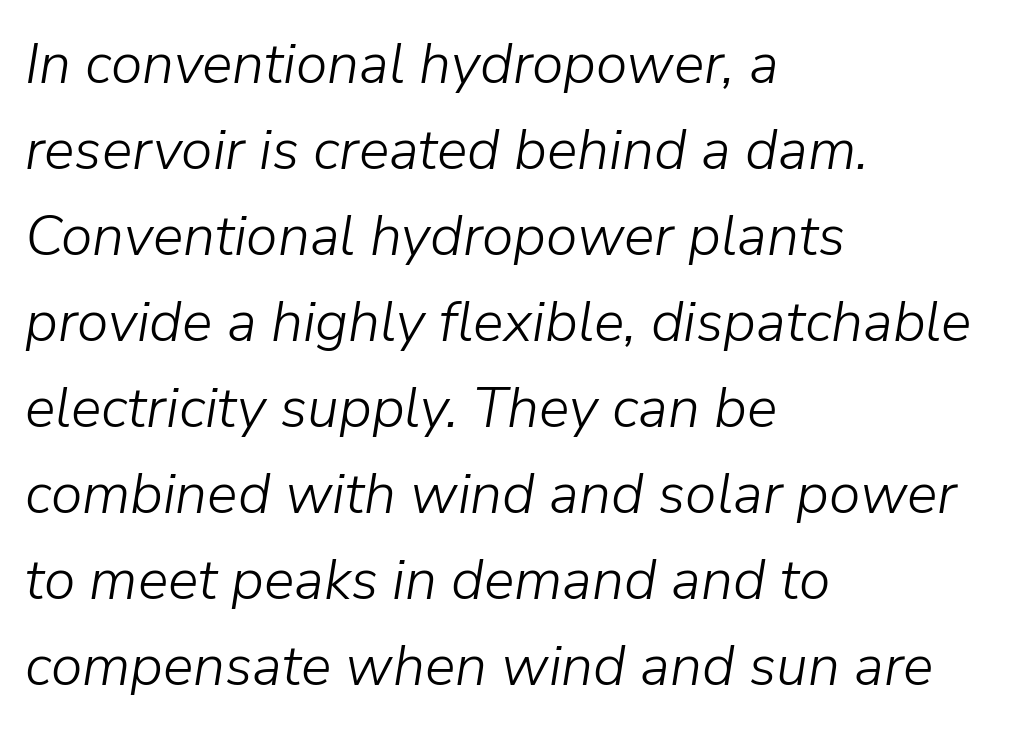
Alignment: flush left. Character widths vary here, with narrow letters taking less room than wide ones. There is no visible air inserted between adjacent glyphs. Descenders are the only things crossing below the line. Is there much room between lines? A standard amount, neither cramped nor airy.
